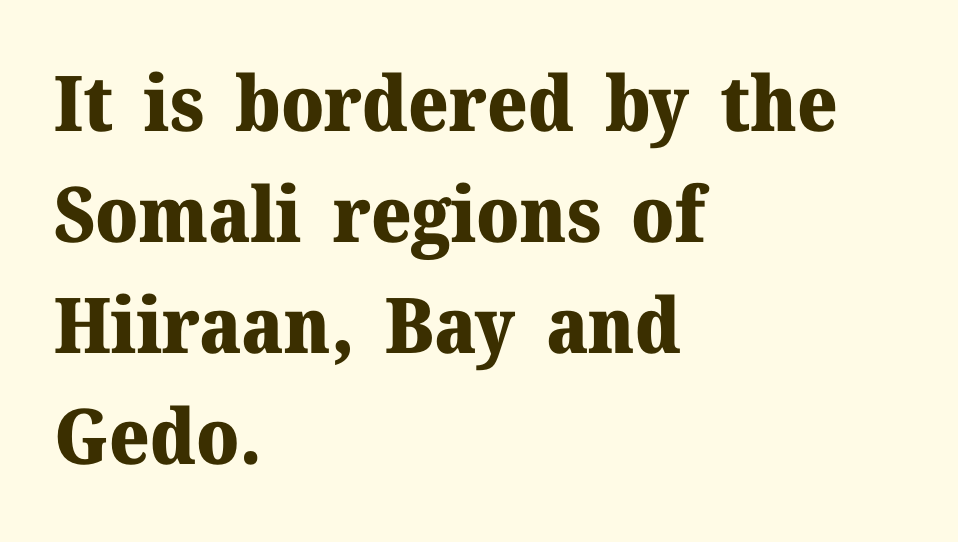
Q: Is the text bold? A: Yes.
Q: Is the text italic (slanted)? A: No, it is upright.
Q: Is the typeface a serif or a sans-serif typeface? A: Serif.
Q: Is the text underlined? A: No.
Q: How is the paragraph aligned? A: Left-aligned.
Q: Is the spacing between letters normal or unusually wide? A: Normal.
Q: Is the spacing between lines tight, normal or loose? A: Normal.
Q: Width (condensed, normal, or wide)? A: Normal.
Q: Stroke contrast? A: Medium.
Q: x-height? A: Medium.
Q: Monospaced? A: No.
